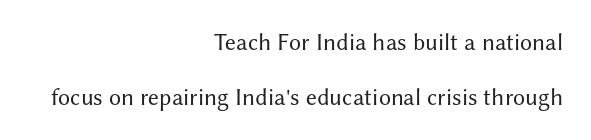
{"italic": "no", "bold": "no", "underline": "no", "align": "right", "line_spacing": "loose", "line_spacing_ratio": 2.3, "letter_spacing": "normal", "letter_spacing_em": 0.0, "glyph_px": 24}
